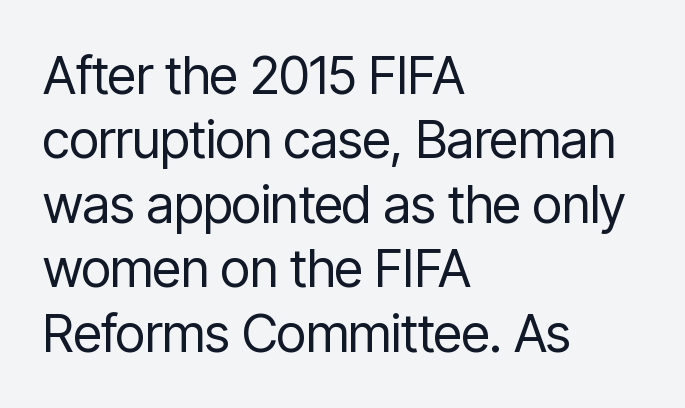
Vertical strokes here are truly vertical. Think of a printed novel: that variable character pitch is what you see here. Nobody drew a line under any word here. The glyphs in this specimen are sans serif. This reads as an unemphasized weight, regular at the heaviest.
